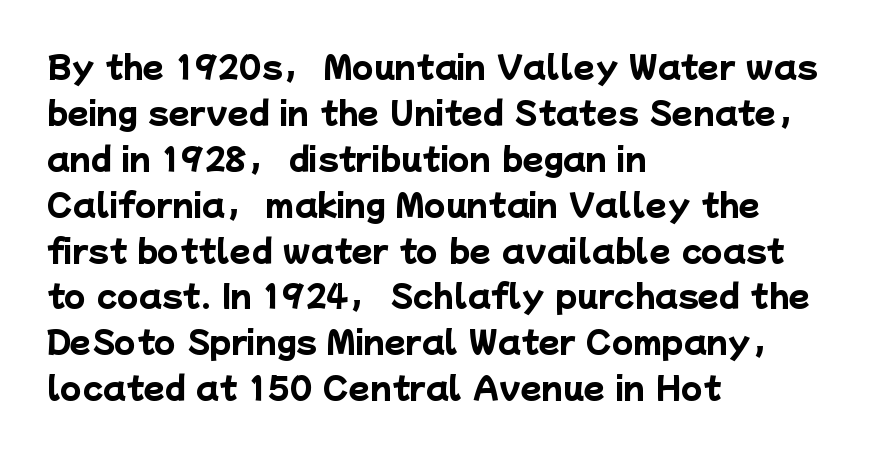
{"serif": "no", "bold": "yes", "weight": "heavy", "width": "normal", "stroke_contrast": "low", "x_height": "medium", "monospaced": "no", "underline": "no", "align": "left", "line_spacing": "normal", "line_spacing_ratio": 1.48, "letter_spacing": "normal", "letter_spacing_em": 0.0, "glyph_px": 31}
